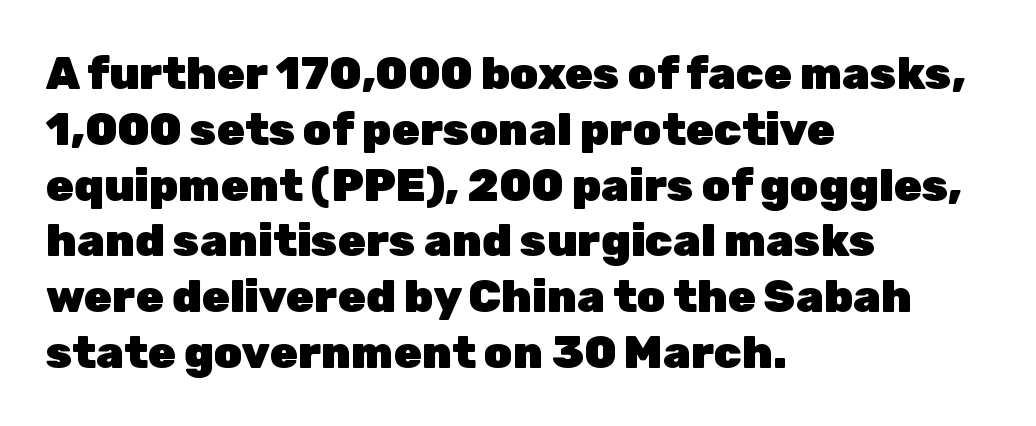
Q: Is the text bold? A: Yes.
Q: Is the text italic (slanted)? A: No, it is upright.
Q: Is the typeface a serif or a sans-serif typeface? A: Sans-serif.
Q: Is the text underlined? A: No.
Q: How is the paragraph aligned? A: Left-aligned.
Q: Is the spacing between letters normal or unusually wide? A: Normal.
Q: Width (condensed, normal, or wide)? A: Normal.
Q: Stroke contrast? A: Low.
Q: x-height? A: Medium.
Q: Monospaced? A: No.
